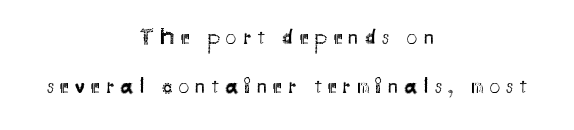
Q: Is the text bold? A: No.
Q: Is the text italic (slanted)? A: No, it is upright.
Q: Is the text underlined? A: No.
Q: How is the paragraph aligned? A: Centered.
Q: Is the spacing between letters normal or unusually wide? A: Unusually wide.
Q: Is the spacing between lines tight, normal or loose? A: Loose.
